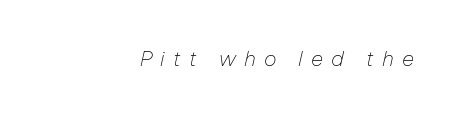
{"italic": "yes", "lean": "right", "slant_degrees": 12, "bold": "no", "underline": "no", "align": "right", "letter_spacing": "wide", "letter_spacing_em": 0.4, "glyph_px": 21}
